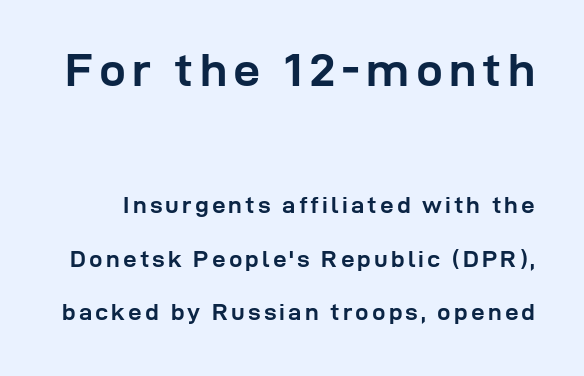
Q: Is the text bold? A: Yes.
Q: Is the text italic (slanted)? A: No, it is upright.
Q: Is the typeface a serif or a sans-serif typeface? A: Sans-serif.
Q: Is the text underlined? A: No.
Q: Is the spacing between lines tight, normal or loose? A: Loose.
Q: Which block of text is set in a larger size, the first (top) or the second (bottom)? A: The first (top) one.
Q: Width (condensed, normal, or wide)? A: Normal.
Q: Stroke contrast? A: Low.
Q: x-height? A: Medium.
Q: Monospaced? A: No.
